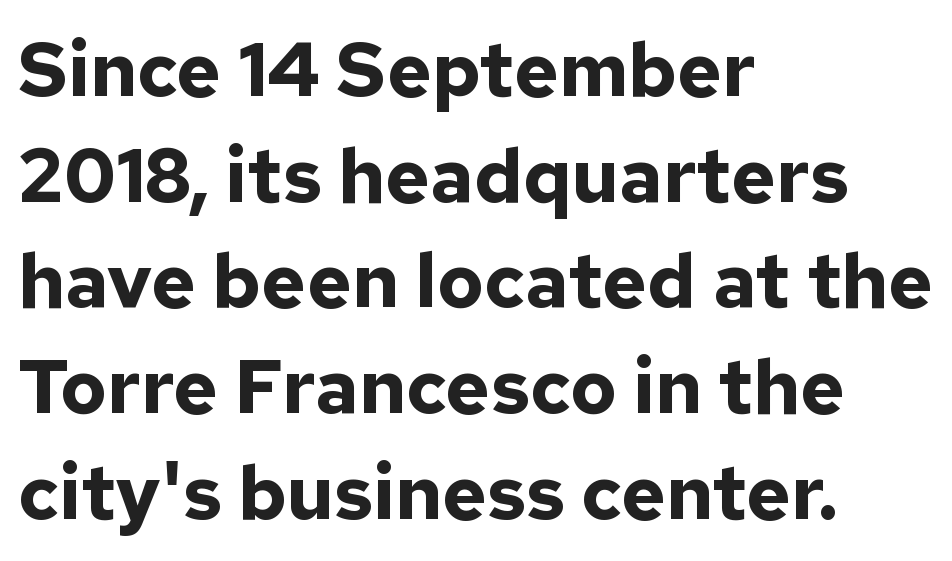
The image shows 76 px bold sans-serif type, upright; set left-aligned, normal line spacing (1.39x), normal letter spacing, not underlined; low stroke contrast and a medium x-height.
